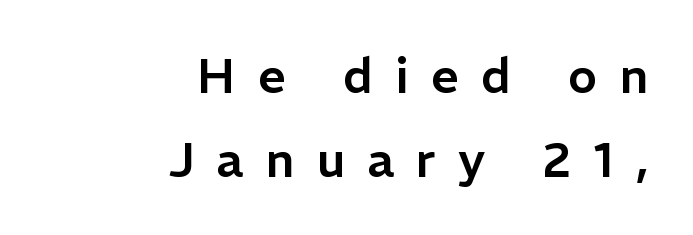
The image shows 49 px sans-serif type, upright; set right-aligned, line spacing 1.71x, unusually wide letter spacing (+0.45 em), not underlined; low stroke contrast and a medium x-height.
